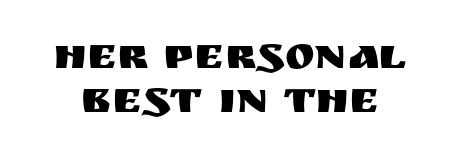
The image shows 45 px sans-serif type, upright; set tight line spacing (0.97x), normal letter spacing, not underlined; medium stroke contrast and a large x-height.
